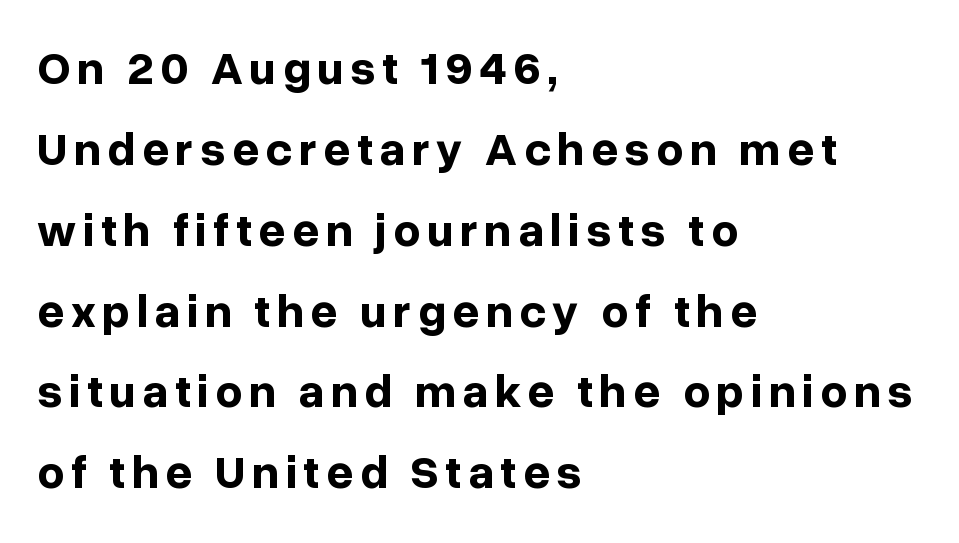
The image shows 47 px bold sans-serif type, upright; set left-aligned, line spacing 1.72x, not underlined; low stroke contrast and a medium x-height.
